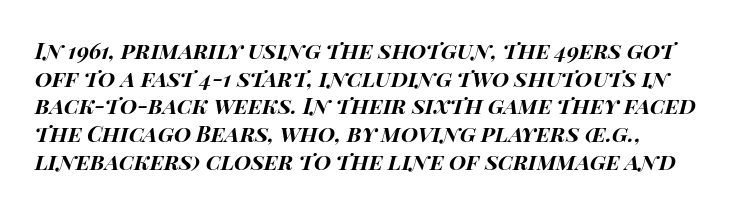
Italic: yes, the glyphs are oblique. Unmarked baselines from the first word to the last. In terms of letterspacing, this is plain default setting. Vertical spacing — default.
